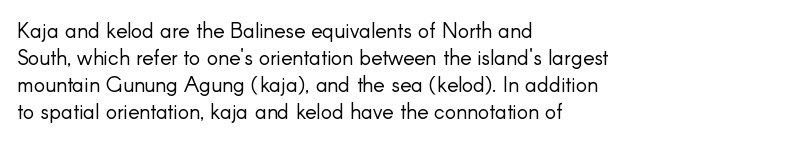
Q: Is the text bold? A: No.
Q: Is the text italic (slanted)? A: No, it is upright.
Q: Is the text underlined? A: No.
Q: How is the paragraph aligned? A: Left-aligned.
Q: Is the spacing between letters normal or unusually wide? A: Normal.
Q: Is the spacing between lines tight, normal or loose? A: Normal.
